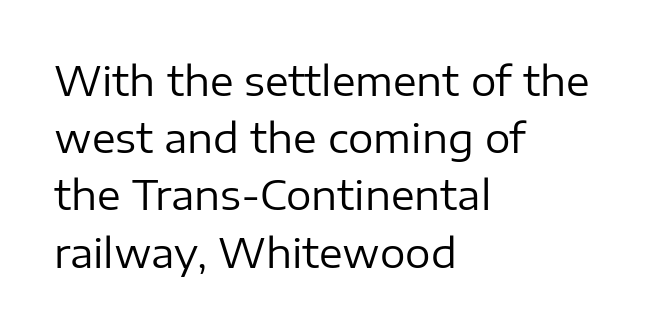
The image shows 40 px regular-weight sans-serif type, upright; set left-aligned, normal line spacing (1.43x), normal letter spacing, not underlined; low stroke contrast and a medium x-height.
